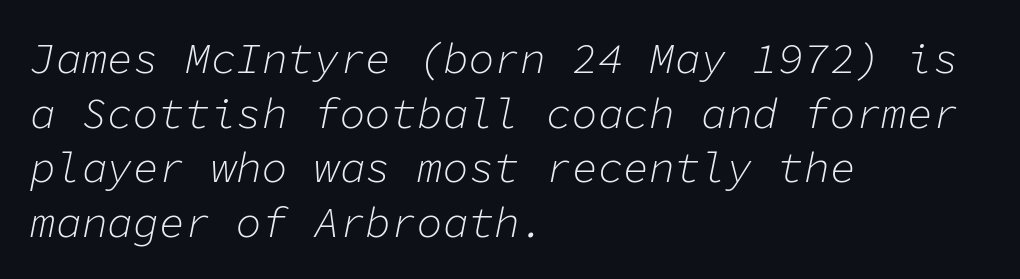
Q: Is the text bold? A: No.
Q: Is the text italic (slanted)? A: Yes, it leans right by about 11 degrees.
Q: Is the text underlined? A: No.
Q: How is the paragraph aligned? A: Left-aligned.
Q: Is the spacing between letters normal or unusually wide? A: Normal.
Q: Is the spacing between lines tight, normal or loose? A: Normal.
Q: Width (condensed, normal, or wide)? A: Normal.
Q: Stroke contrast? A: Low.
Q: x-height? A: Medium.
Q: Monospaced? A: Yes.
